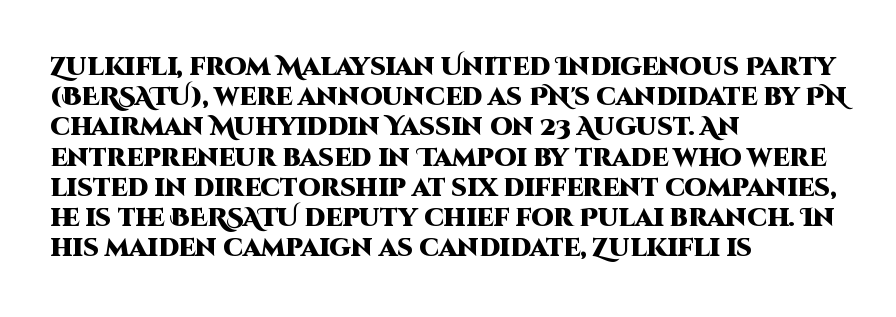
{"italic": "no", "bold": "yes", "underline": "no", "align": "left", "line_spacing_ratio": 1.21, "letter_spacing": "normal", "letter_spacing_em": 0.0, "glyph_px": 25}
